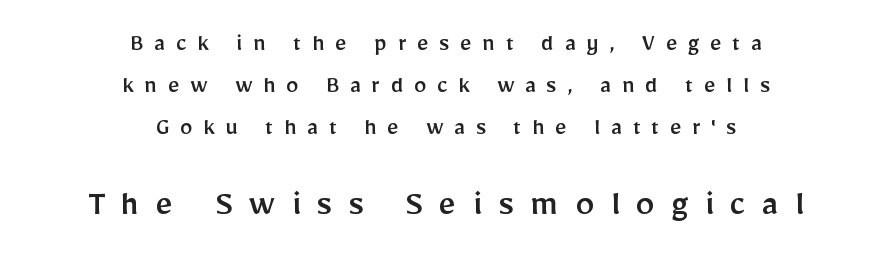
Q: Is the text italic (slanted)? A: No, it is upright.
Q: Is the typeface a serif or a sans-serif typeface? A: Sans-serif.
Q: Is the text underlined? A: No.
Q: How is the paragraph aligned? A: Centered.
Q: Is the spacing between letters normal or unusually wide? A: Unusually wide.
Q: Is the spacing between lines tight, normal or loose? A: Normal.
Q: Which block of text is set in a larger size, the first (top) or the second (bottom)? A: The second (bottom) one.
Q: Width (condensed, normal, or wide)? A: Normal.
Q: Stroke contrast? A: Low.
Q: x-height? A: Medium.
Q: Monospaced? A: No.
